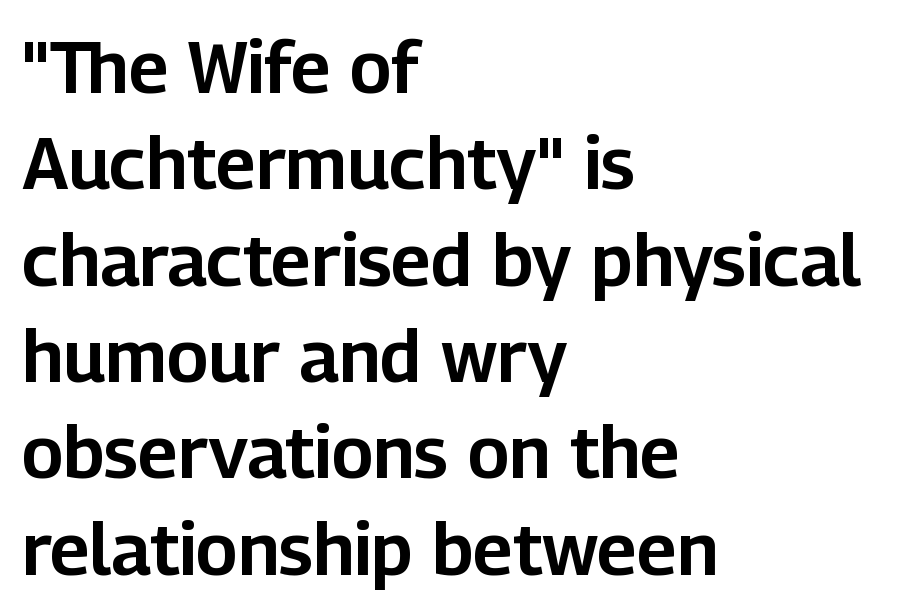
Spacing verdict: proportional, widths tailored to each character. The letters stand upright; this is a roman face. This sample is left-justified, so line endings fall wherever the words run out. The gaps between neighbouring characters are ordinary and unremarkable. You can tell from the bare stems that sans-serif type was used. Nobody drew a line under any word here.
